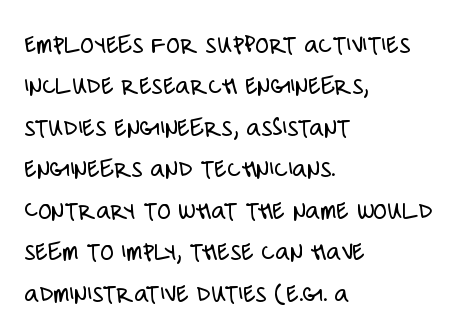
Q: Is the text bold? A: No.
Q: Is the text italic (slanted)? A: No, it is upright.
Q: Is the typeface a serif or a sans-serif typeface? A: Sans-serif.
Q: Is the text underlined? A: No.
Q: How is the paragraph aligned? A: Left-aligned.
Q: Is the spacing between letters normal or unusually wide? A: Normal.
Q: Is the spacing between lines tight, normal or loose? A: Normal.
Q: Width (condensed, normal, or wide)? A: Condensed.
Q: Stroke contrast? A: Low.
Q: x-height? A: Large.
Q: Monospaced? A: No.
